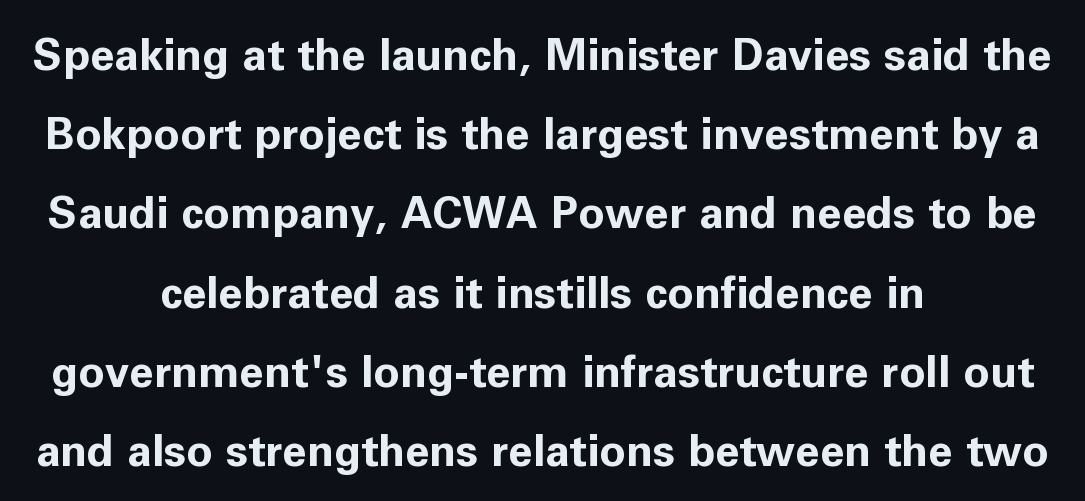
Q: Is the text bold? A: Yes.
Q: Is the text italic (slanted)? A: No, it is upright.
Q: Is the typeface a serif or a sans-serif typeface? A: Sans-serif.
Q: Is the text underlined? A: No.
Q: How is the paragraph aligned? A: Centered.
Q: Is the spacing between letters normal or unusually wide? A: Normal.
Q: Width (condensed, normal, or wide)? A: Normal.
Q: Stroke contrast? A: Low.
Q: x-height? A: Medium.
Q: Monospaced? A: No.
